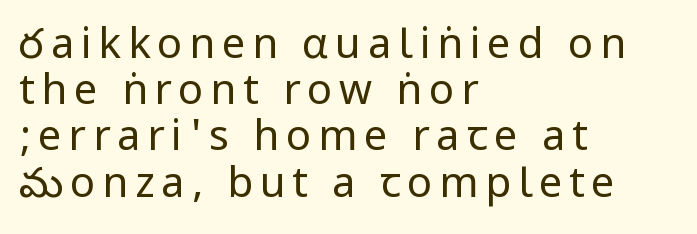
The image shows 42 px regular-weight, condensed sans-serif type, upright; set left-aligned, tight line spacing (1.1x), not underlined; low stroke contrast.
